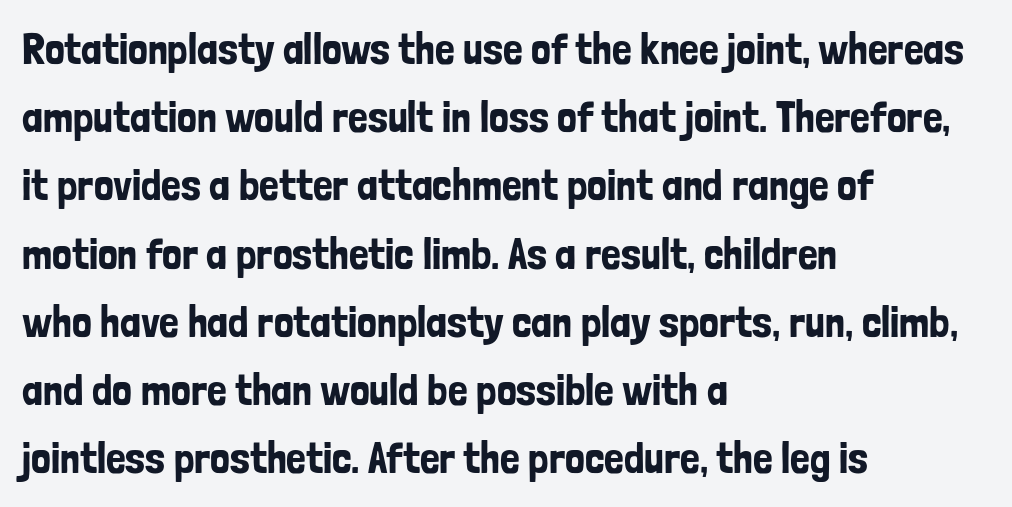
{"serif": "no", "italic": "no", "width": "condensed", "stroke_contrast": "low", "x_height": "medium", "monospaced": "no", "underline": "no", "align": "left", "line_spacing": "normal", "line_spacing_ratio": 1.55, "letter_spacing": "normal", "letter_spacing_em": 0.0, "glyph_px": 44}
